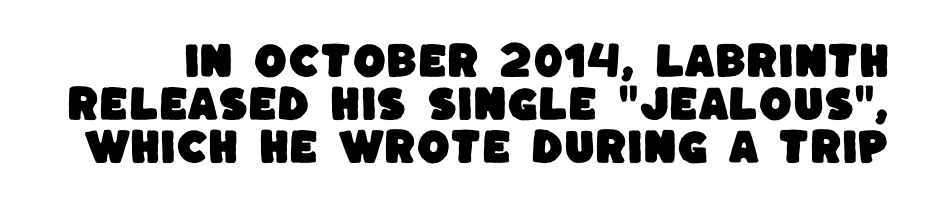
The image shows 38 px sans-serif type; set tight line spacing (1.13x), normal letter spacing, not underlined; low stroke contrast and a large x-height.
